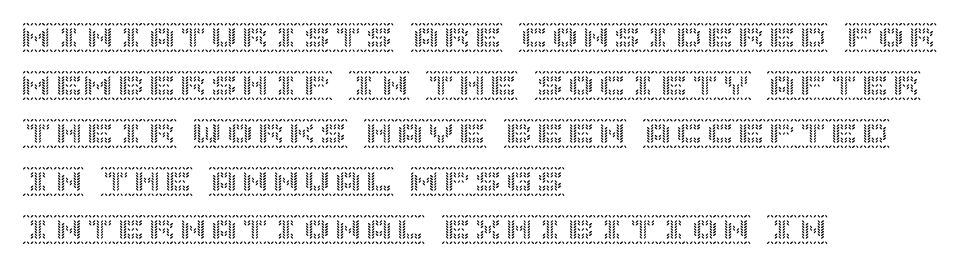
The image shows 31 px text type, upright; set left-aligned, normal line spacing (1.55x), normal letter spacing, not underlined; a large x-height.
